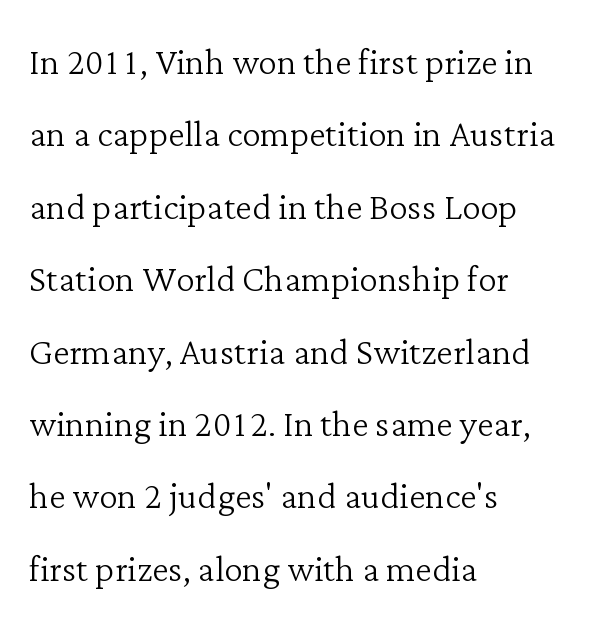
Q: Is the text bold? A: No.
Q: Is the text italic (slanted)? A: No, it is upright.
Q: Is the typeface a serif or a sans-serif typeface? A: Serif.
Q: Is the text underlined? A: No.
Q: How is the paragraph aligned? A: Left-aligned.
Q: Is the spacing between letters normal or unusually wide? A: Normal.
Q: Is the spacing between lines tight, normal or loose? A: Normal.
Q: Width (condensed, normal, or wide)? A: Normal.
Q: Stroke contrast? A: Low.
Q: x-height? A: Medium.
Q: Monospaced? A: No.
